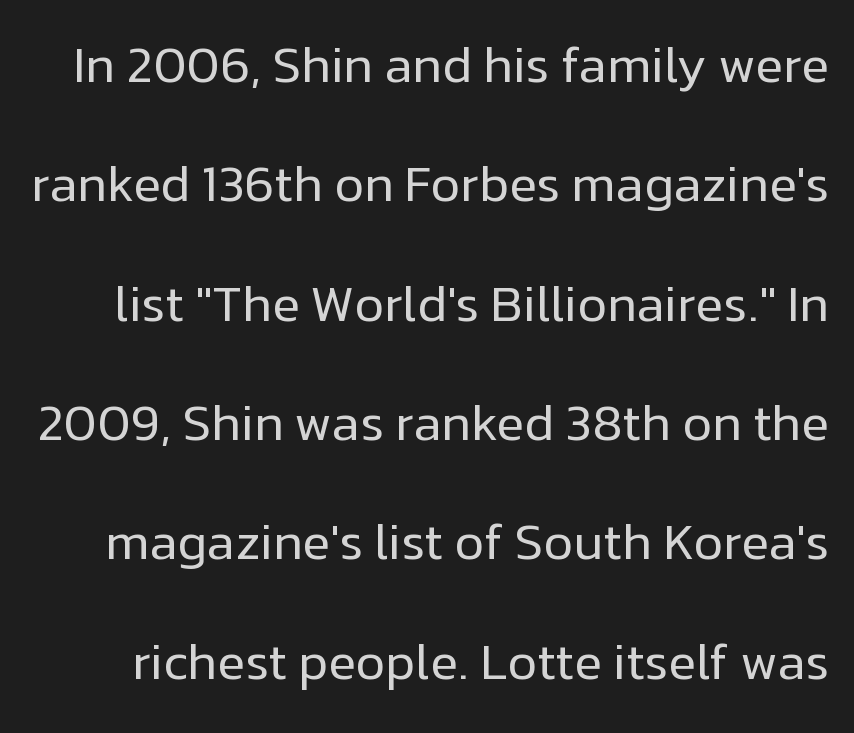
The image shows 51 px regular-weight sans-serif type, upright; set loose line spacing (2.34x), normal letter spacing, not underlined; low stroke contrast and a medium x-height.
